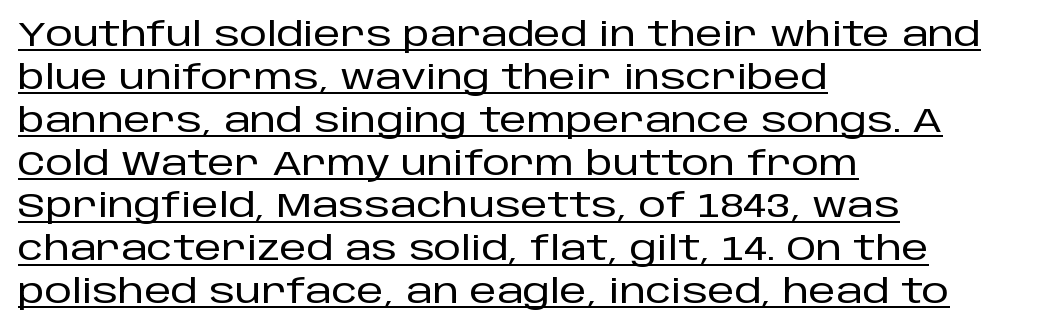
The image shows 34 px sans-serif type, upright; set left-aligned, normal line spacing (1.26x), normal letter spacing, underlined; low stroke contrast and a large x-height.
